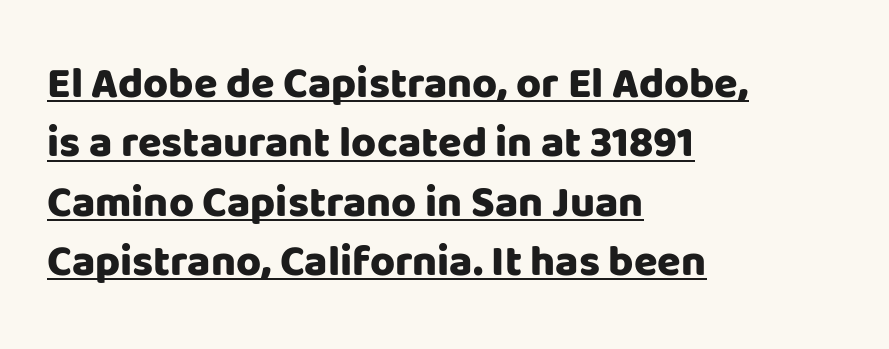
The image shows 43 px heavy sans-serif type, upright; set left-aligned, normal line spacing (1.38x), normal letter spacing, underlined; low stroke contrast and a large x-height.
